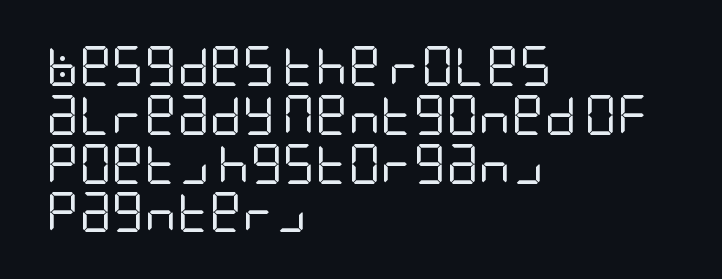
The image shows 40 px regular-weight, condensed sans-serif type, upright; set left-aligned, line spacing 1.22x, normal letter spacing, not underlined; low stroke contrast and a large x-height.
